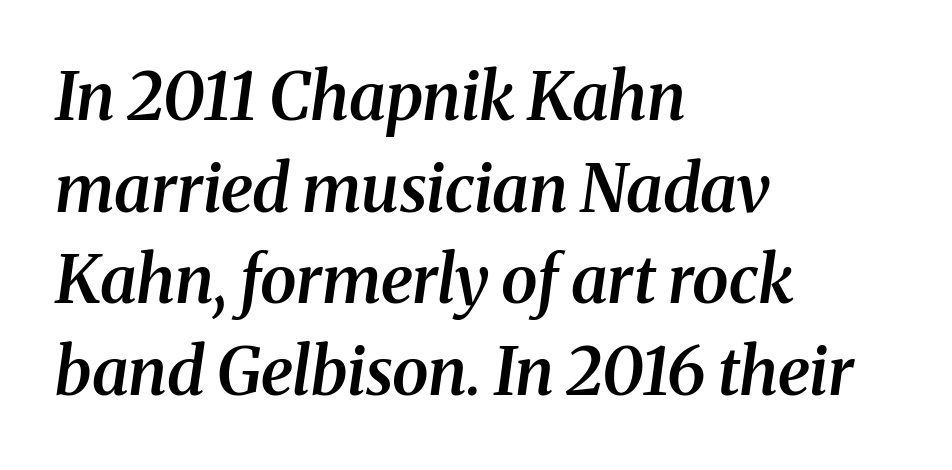
{"serif": "yes", "italic": "yes", "lean": "right", "slant_degrees": 8, "bold": "semi", "weight": "semibold", "width": "normal", "stroke_contrast": "medium", "x_height": "medium", "monospaced": "no", "underline": "no", "align": "left", "line_spacing": "normal", "line_spacing_ratio": 1.39, "letter_spacing": "normal", "letter_spacing_em": 0.0, "glyph_px": 66}
